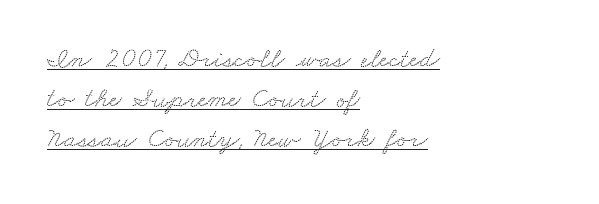
{"width": "wide", "stroke_contrast": "low", "x_height": "small", "monospaced": "no", "underline": "yes", "align": "left", "line_spacing": "normal", "line_spacing_ratio": 1.43, "letter_spacing": "normal", "letter_spacing_em": 0.0, "glyph_px": 28}
